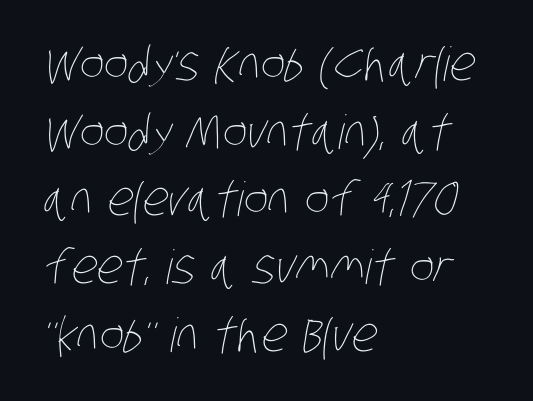
Q: Is the text bold? A: No.
Q: Is the text underlined? A: No.
Q: How is the paragraph aligned? A: Left-aligned.
Q: Is the spacing between letters normal or unusually wide? A: Normal.
Q: Is the spacing between lines tight, normal or loose? A: Normal.
Q: Width (condensed, normal, or wide)? A: Condensed.
Q: Stroke contrast? A: Low.
Q: x-height? A: Large.
Q: Monospaced? A: No.
